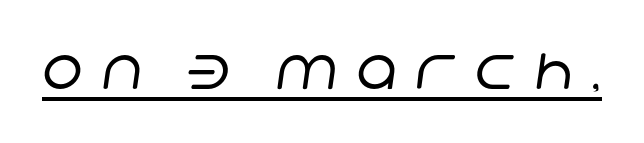
{"serif": "no", "bold": "no", "weight": "regular", "width": "normal", "stroke_contrast": "low", "x_height": "large", "monospaced": "no", "underline": "yes", "letter_spacing": "wide", "letter_spacing_em": 0.31, "glyph_px": 58}
